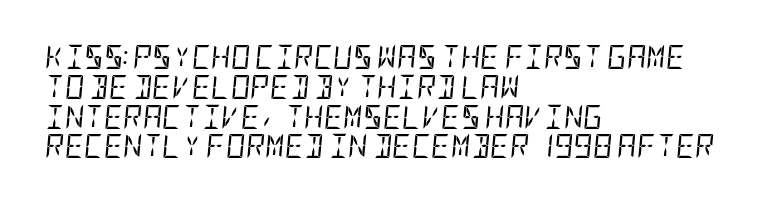
The image shows 24 px text type, italic (leaning right); set left-aligned, line spacing 1.24x, normal letter spacing, not underlined.
